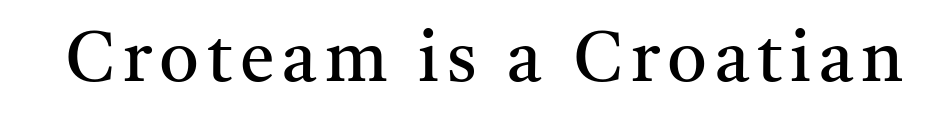
{"serif": "yes", "italic": "no", "bold": "no", "weight": "regular", "width": "normal", "stroke_contrast": "medium", "x_height": "medium", "monospaced": "no", "underline": "no", "glyph_px": 70}
